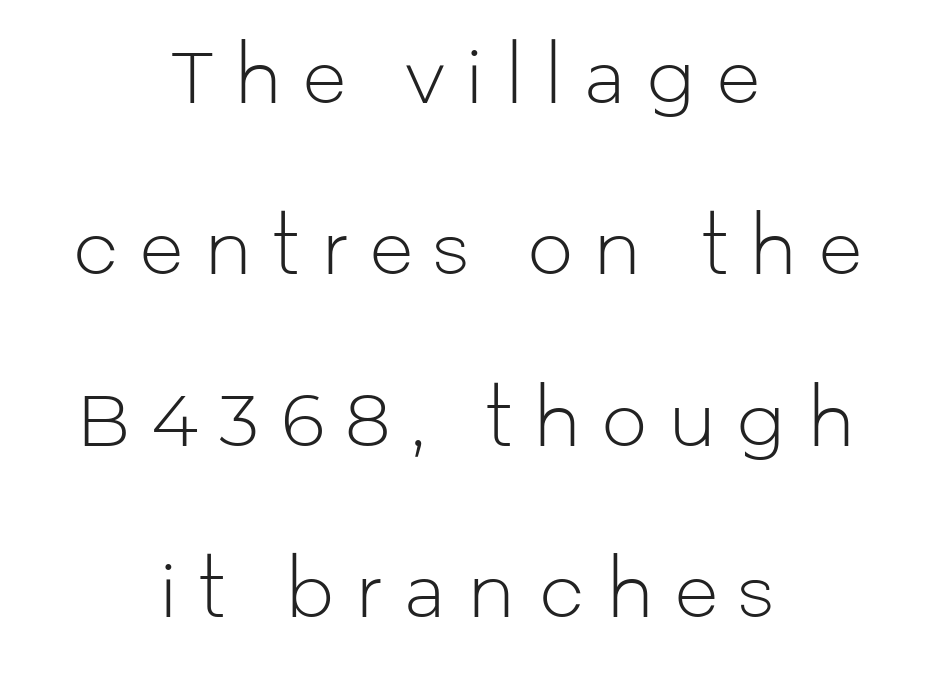
Q: Is the text bold? A: No.
Q: Is the text italic (slanted)? A: No, it is upright.
Q: Is the typeface a serif or a sans-serif typeface? A: Sans-serif.
Q: Is the text underlined? A: No.
Q: How is the paragraph aligned? A: Centered.
Q: Is the spacing between letters normal or unusually wide? A: Unusually wide.
Q: Is the spacing between lines tight, normal or loose? A: Loose.
Q: Width (condensed, normal, or wide)? A: Normal.
Q: Stroke contrast? A: Low.
Q: x-height? A: Medium.
Q: Monospaced? A: No.
